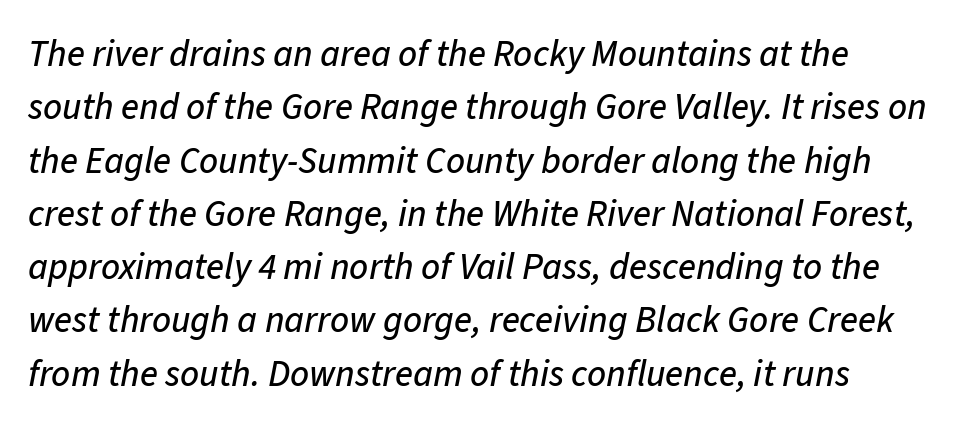
{"italic": "yes", "lean": "right", "slant_degrees": 11, "width": "normal", "stroke_contrast": "low", "x_height": "medium", "monospaced": "no", "underline": "no", "line_spacing": "normal", "line_spacing_ratio": 1.44, "letter_spacing": "normal", "letter_spacing_em": 0.0, "glyph_px": 37}
